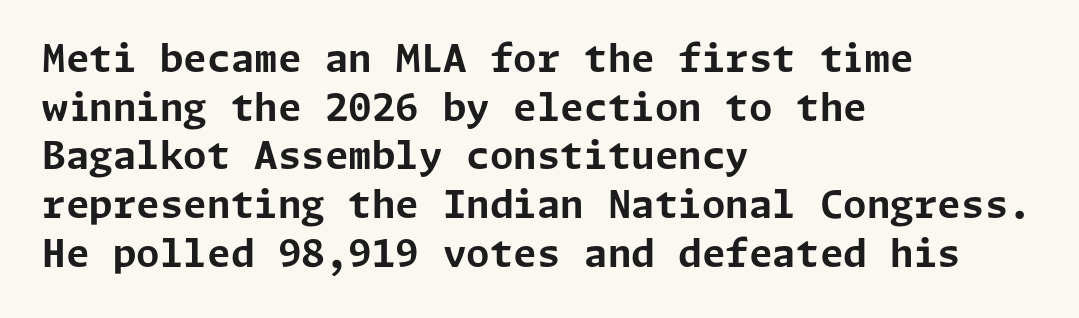
{"serif": "no", "italic": "no", "bold": "yes", "weight": "bold", "width": "normal", "stroke_contrast": "low", "x_height": "medium", "underline": "no", "align": "left", "line_spacing": "normal", "line_spacing_ratio": 1.28, "letter_spacing": "normal", "letter_spacing_em": 0.0, "glyph_px": 38}
